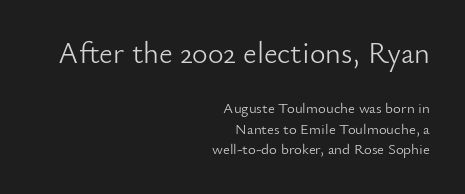
The image shows 30 px light sans-serif type, upright; set right-aligned, normal line spacing (1.35x), normal letter spacing, not underlined; the first (top) block is 2.0x larger; low stroke contrast and a small x-height.
